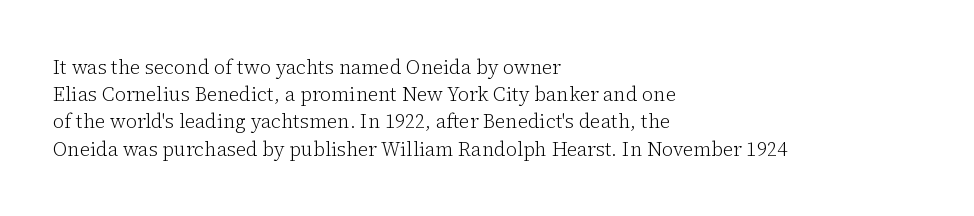
The image shows 20 px text type, upright; set left-aligned, normal line spacing (1.36x), normal letter spacing, not underlined.
